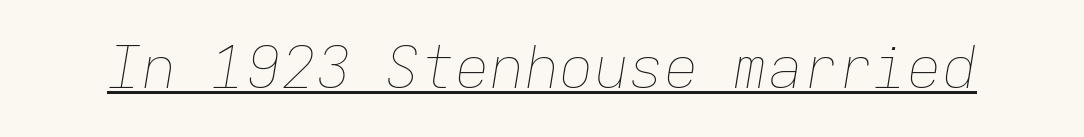
{"italic": "yes", "lean": "right", "slant_degrees": 9, "bold": "no", "weight": "thin", "width": "normal", "stroke_contrast": "low", "x_height": "medium", "monospaced": "yes", "underline": "yes", "letter_spacing": "normal", "letter_spacing_em": 0.0, "glyph_px": 58}
